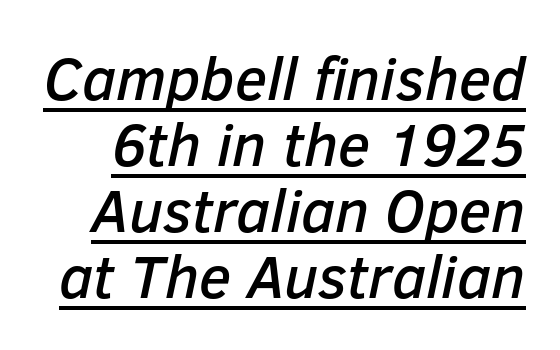
Q: Is the text italic (slanted)? A: Yes, it leans right by about 12 degrees.
Q: Is the text underlined? A: Yes.
Q: Is the spacing between letters normal or unusually wide? A: Normal.
Q: Is the spacing between lines tight, normal or loose? A: Tight.
Q: Width (condensed, normal, or wide)? A: Normal.
Q: Stroke contrast? A: Low.
Q: x-height? A: Medium.
Q: Monospaced? A: No.
